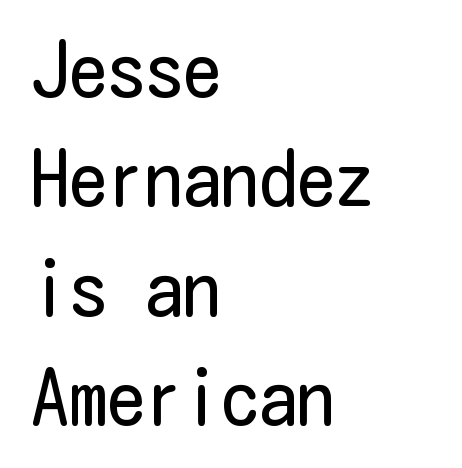
{"serif": "no", "italic": "no", "bold": "no", "weight": "regular", "width": "condensed", "stroke_contrast": "low", "x_height": "medium", "underline": "no", "align": "left", "line_spacing": "normal", "line_spacing_ratio": 1.44, "letter_spacing": "normal", "letter_spacing_em": 0.0, "glyph_px": 76}
